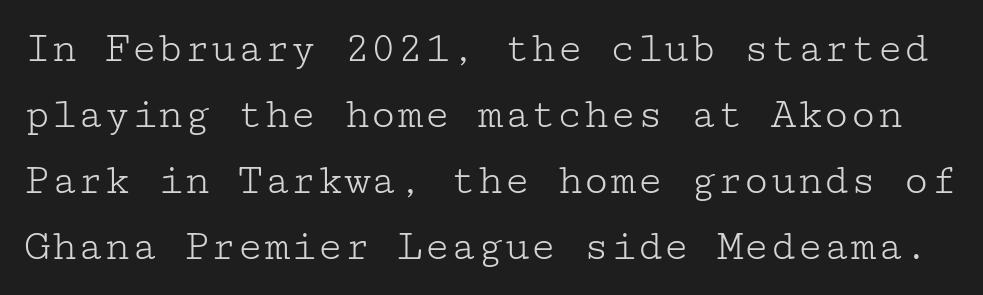
The strokes carry an ordinary text weight at most. The letters stand straight up with perfectly vertical stems. Font category for this specimen: serif. The leading is moderate, giving the passage an even texture.
